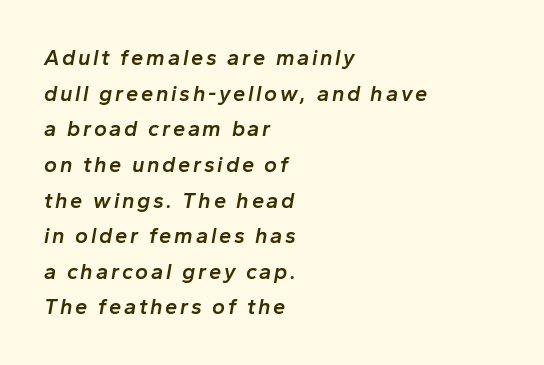
Q: Is the text bold? A: Semi-bold.
Q: Is the text italic (slanted)? A: Yes, it leans right by about 10 degrees.
Q: Is the text underlined? A: No.
Q: How is the paragraph aligned? A: Left-aligned.
Q: Is the spacing between lines tight, normal or loose? A: Normal.
